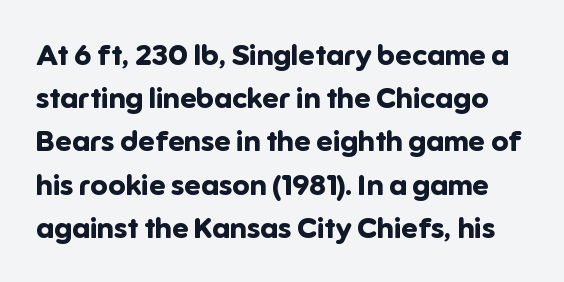
Q: Is the text bold? A: Yes.
Q: Is the text italic (slanted)? A: No, it is upright.
Q: Is the typeface a serif or a sans-serif typeface? A: Sans-serif.
Q: Is the text underlined? A: No.
Q: Is the spacing between letters normal or unusually wide? A: Normal.
Q: Is the spacing between lines tight, normal or loose? A: Normal.
Q: Width (condensed, normal, or wide)? A: Normal.
Q: Stroke contrast? A: Low.
Q: x-height? A: Medium.
Q: Monospaced? A: No.
